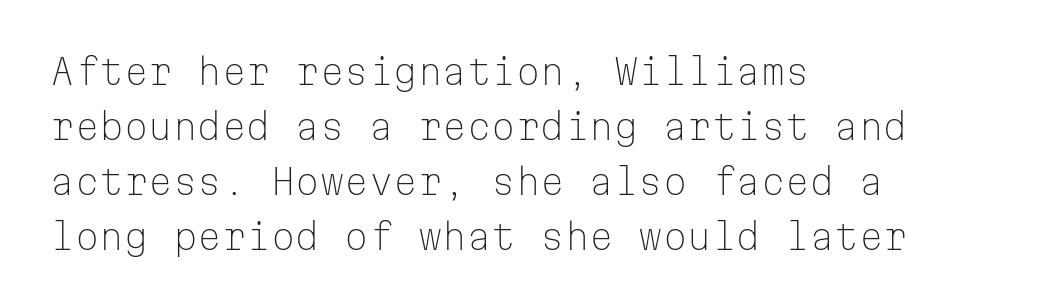
The image shows 35 px light sans-serif type, upright, monospaced; set left-aligned, normal line spacing (1.57x), normal letter spacing, not underlined; low stroke contrast and a medium x-height.
